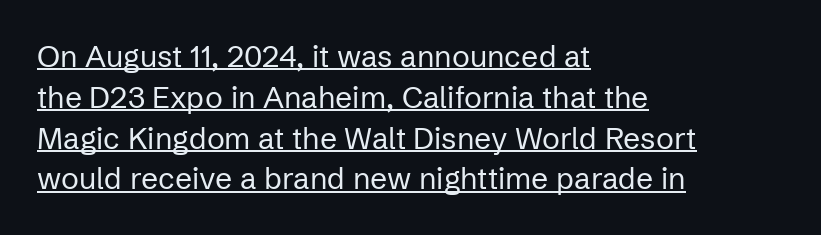
Q: Is the text bold? A: No.
Q: Is the text italic (slanted)? A: No, it is upright.
Q: Is the typeface a serif or a sans-serif typeface? A: Sans-serif.
Q: Is the text underlined? A: Yes.
Q: How is the paragraph aligned? A: Left-aligned.
Q: Is the spacing between letters normal or unusually wide? A: Normal.
Q: Is the spacing between lines tight, normal or loose? A: Normal.
Q: Width (condensed, normal, or wide)? A: Normal.
Q: Stroke contrast? A: Low.
Q: x-height? A: Medium.
Q: Monospaced? A: No.
